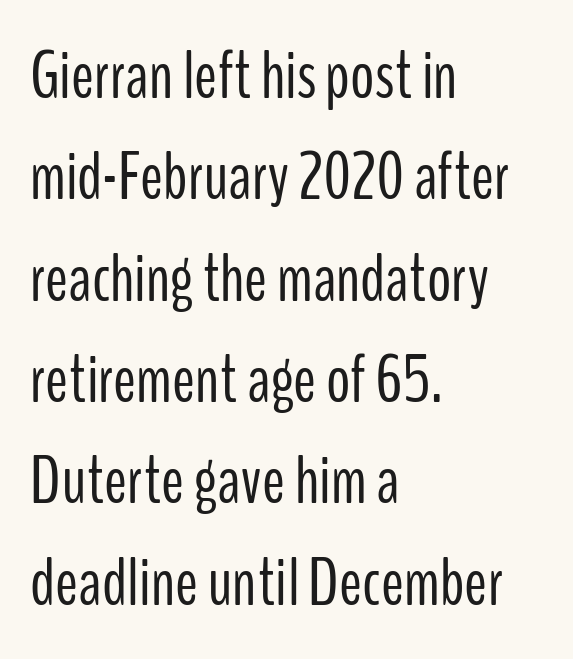
This sample has the flowing, uneven cadence of proportional lettering. Beneath every word, the page is bare. The horizontal fit of the characters is conventional and even. Every row of glyphs begins at an identical x-position on the left. This is sans-serif lettering, the kind often seen on screens and signage. Whoever set this chose a conventional vertical rhythm.
